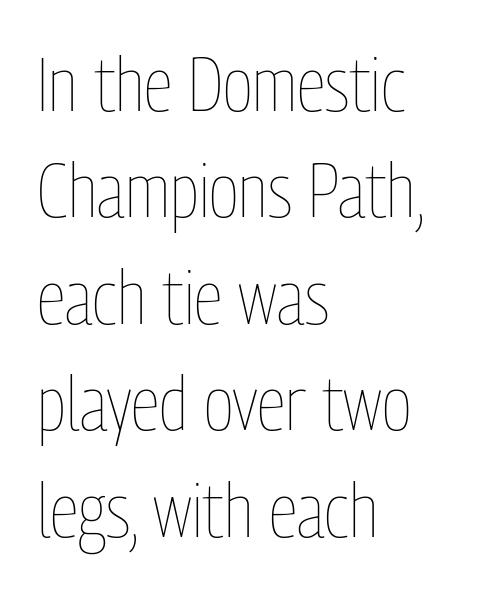
{"italic": "no", "bold": "no", "weight": "thin", "width": "condensed", "stroke_contrast": "low", "x_height": "medium", "monospaced": "no", "underline": "no", "align": "left", "line_spacing": "normal", "line_spacing_ratio": 1.4, "letter_spacing": "normal", "letter_spacing_em": 0.0, "glyph_px": 76}
